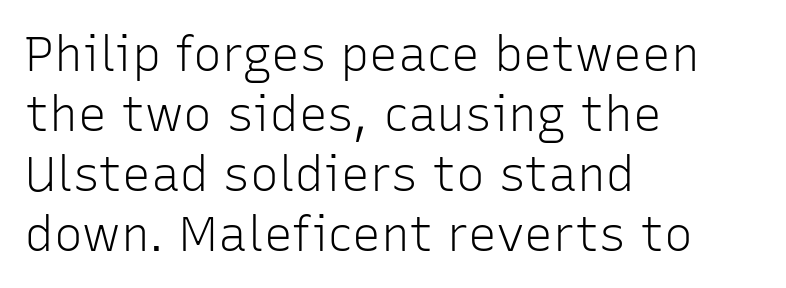
The image shows 48 px light sans-serif type, upright; set left-aligned, normal line spacing (1.25x), normal letter spacing, not underlined; low stroke contrast and a medium x-height.
